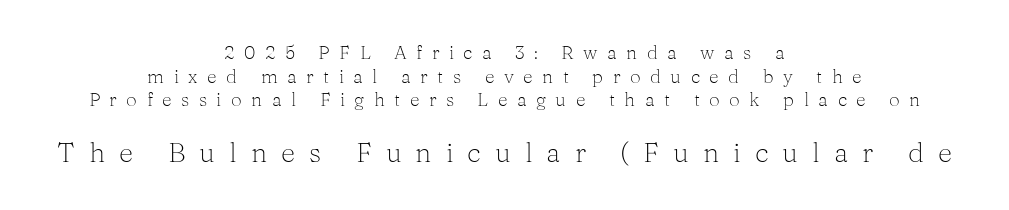
Nothing heavy about these letters — not bold at all. The glyphs in this specimen are seriffed. Each line is balanced around a shared central axis. Think of a printed novel: that variable character pitch is what you see here. Interline gaps are of average width in this sample.
